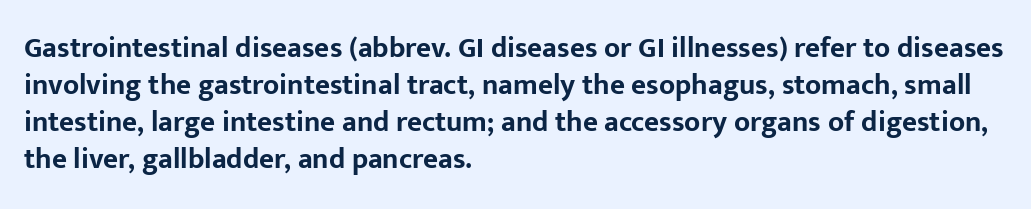
The image shows 29 px bold sans-serif type, upright; set left-aligned, normal line spacing (1.28x), normal letter spacing, not underlined; low stroke contrast and a medium x-height.
